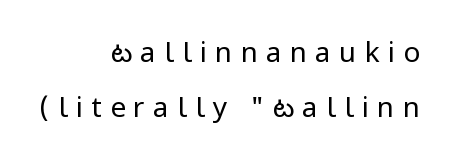
Q: Is the text bold? A: No.
Q: Is the text italic (slanted)? A: No, it is upright.
Q: Is the typeface a serif or a sans-serif typeface? A: Sans-serif.
Q: Is the text underlined? A: No.
Q: How is the paragraph aligned? A: Right-aligned.
Q: Is the spacing between letters normal or unusually wide? A: Unusually wide.
Q: Is the spacing between lines tight, normal or loose? A: Loose.
Q: Width (condensed, normal, or wide)? A: Condensed.
Q: Stroke contrast? A: Low.
